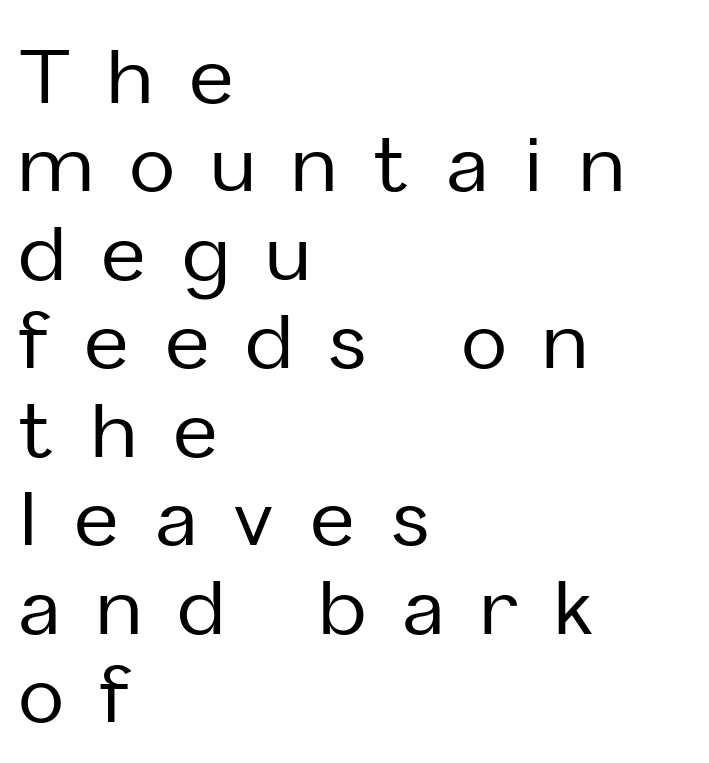
{"serif": "no", "italic": "no", "width": "normal", "stroke_contrast": "low", "x_height": "medium", "monospaced": "no", "underline": "no", "align": "left", "line_spacing_ratio": 1.18, "letter_spacing": "wide", "letter_spacing_em": 0.5, "glyph_px": 75}
